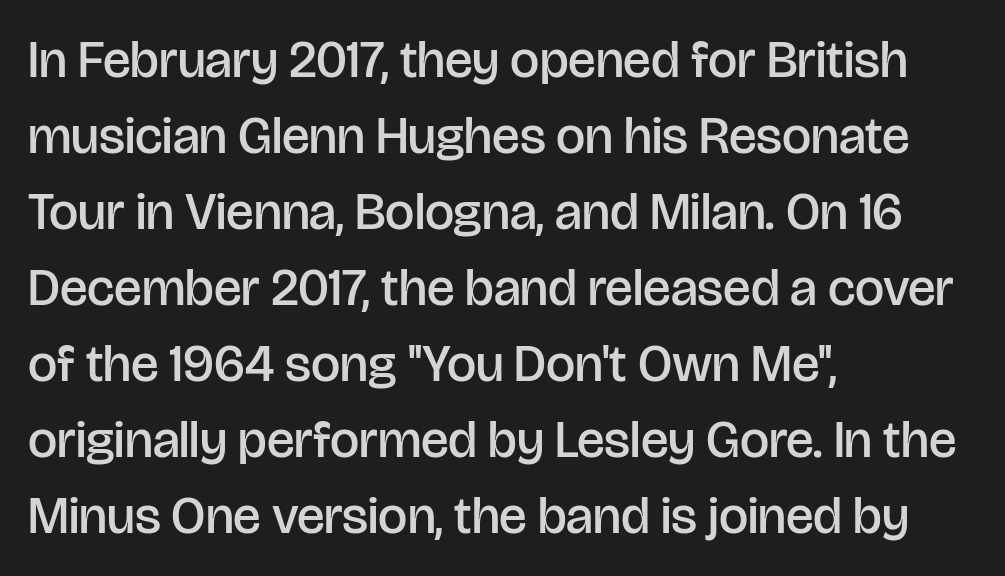
The typeface chosen for these lines omits serifs. Do the letters lean? They stand straight. Compared with a centered layout, this one pins lines to the left instead. Honestly, the row spacing looks completely unremarkable. The face used here is a semibold: visibly heavier than regular, lighter than bold.
